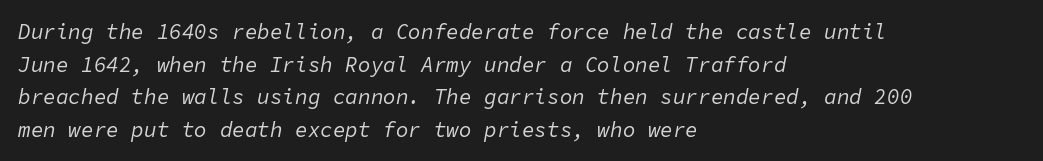
Q: Is the text bold? A: No.
Q: Is the text italic (slanted)? A: Yes, it leans right by about 11 degrees.
Q: Is the text underlined? A: No.
Q: How is the paragraph aligned? A: Left-aligned.
Q: Is the spacing between letters normal or unusually wide? A: Normal.
Q: Is the spacing between lines tight, normal or loose? A: Normal.
